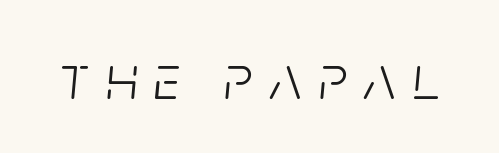
The string is rendered with underlining switched off. The horizontal fit of the characters is loose and conspicuously gappy. This sample has the flowing, uneven cadence of proportional lettering. The letters look calm and open, with moderate or lighter stems. Every character sits at an angle, as italics do.
